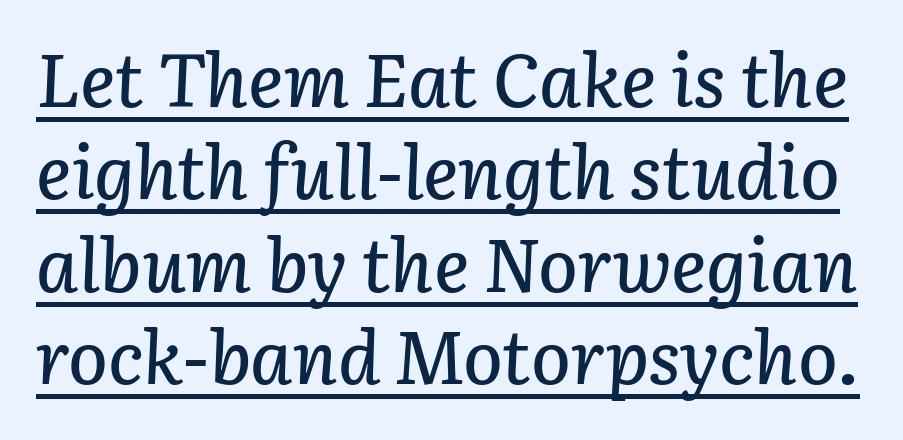
Q: Is the text italic (slanted)? A: Yes, it leans right by about 3 degrees.
Q: Is the text underlined? A: Yes.
Q: Is the spacing between letters normal or unusually wide? A: Normal.
Q: Is the spacing between lines tight, normal or loose? A: Normal.
Q: Width (condensed, normal, or wide)? A: Normal.
Q: Stroke contrast? A: Low.
Q: x-height? A: Medium.
Q: Monospaced? A: No.
